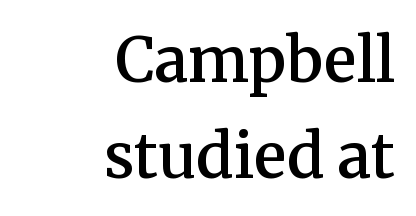
Q: Is the text bold? A: Semi-bold.
Q: Is the text italic (slanted)? A: No, it is upright.
Q: Is the typeface a serif or a sans-serif typeface? A: Serif.
Q: Is the text underlined? A: No.
Q: How is the paragraph aligned? A: Right-aligned.
Q: Is the spacing between letters normal or unusually wide? A: Normal.
Q: Is the spacing between lines tight, normal or loose? A: Normal.
Q: Width (condensed, normal, or wide)? A: Normal.
Q: Stroke contrast? A: Medium.
Q: x-height? A: Medium.
Q: Monospaced? A: No.
